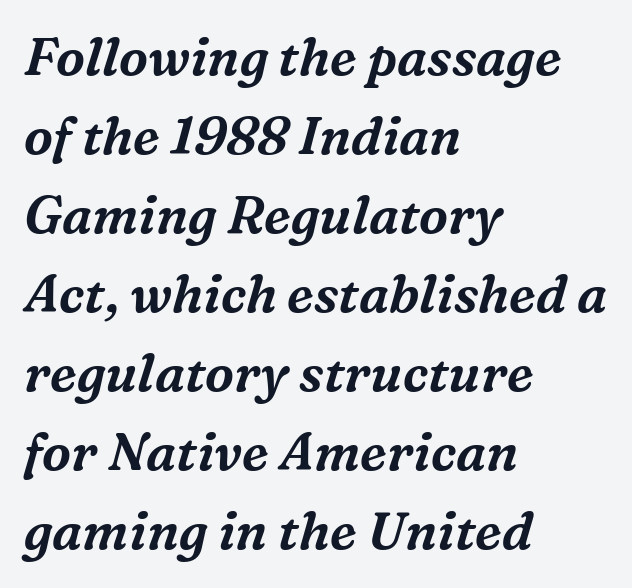
Stroke terminals: seriffed. The line texture is even and compact thanks to regular tracking. Just letters on the line, the space beneath them empty. Is this a fixed-width face? No — the glyphs have proportional, varying widths. Which margin do the lines hug? The left one — the right edge is uneven. How would I describe the line gaps? Plain and ordinary.
